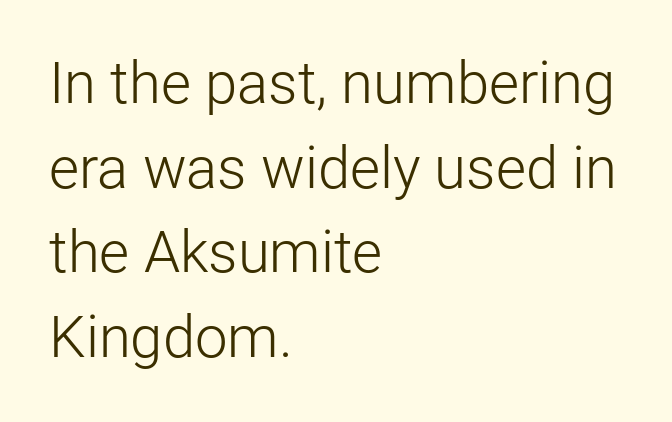
{"serif": "no", "italic": "no", "bold": "no", "weight": "light", "width": "normal", "stroke_contrast": "low", "x_height": "medium", "monospaced": "no", "underline": "no", "align": "left", "line_spacing": "normal", "line_spacing_ratio": 1.46, "letter_spacing": "normal", "letter_spacing_em": 0.0, "glyph_px": 58}
